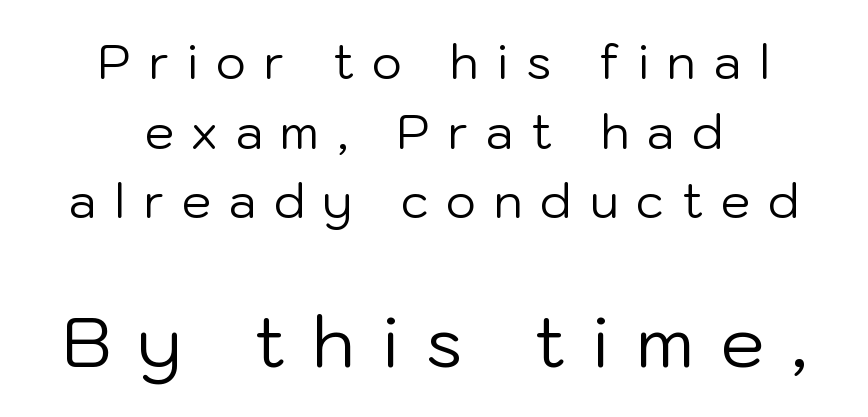
The image shows 70 px regular-weight sans-serif type, upright; set centered, normal line spacing (1.48x), unusually wide letter spacing (+0.38 em), not underlined; the second (bottom) block is 1.49x larger; low stroke contrast and a medium x-height.
